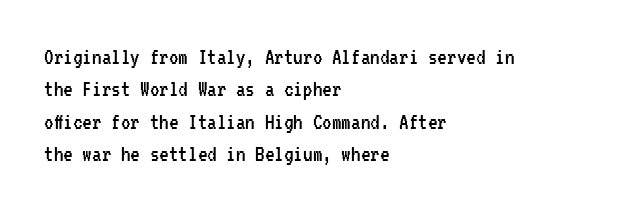
The image shows 24 px text type, upright; set left-aligned, normal line spacing (1.35x), normal letter spacing, not underlined.
